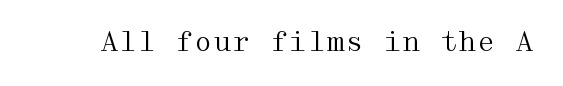
The image shows 27 px text type, upright; set normal letter spacing, not underlined.
